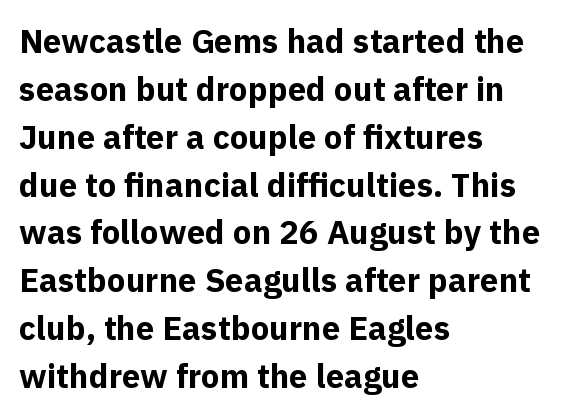
On the weight axis this lands at bold, roughly 700. A bare baseline throughout the passage. This rendering leaves character spacing at its baseline value. Upright lettering throughout. The rag falls on the right side of this text block. This sample has the flowing, uneven cadence of proportional lettering.
